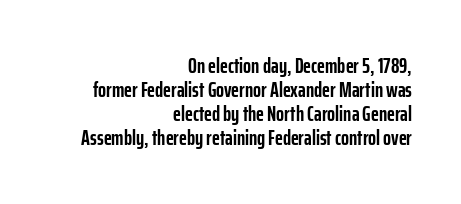
Q: Is the text bold? A: Yes.
Q: Is the text italic (slanted)? A: No, it is upright.
Q: Is the text underlined? A: No.
Q: How is the paragraph aligned? A: Right-aligned.
Q: Is the spacing between letters normal or unusually wide? A: Normal.
Q: Is the spacing between lines tight, normal or loose? A: Tight.
